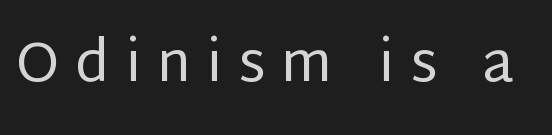
{"serif": "no", "italic": "no", "bold": "no", "weight": "regular", "width": "normal", "stroke_contrast": "low", "x_height": "large", "monospaced": "no", "underline": "no", "letter_spacing": "wide", "letter_spacing_em": 0.28, "glyph_px": 56}
